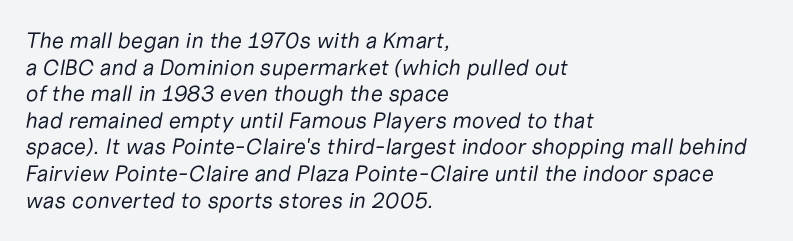
The image shows 22 px text type, italic (leaning right); set left-aligned, line spacing 1.21x, normal letter spacing, not underlined.
